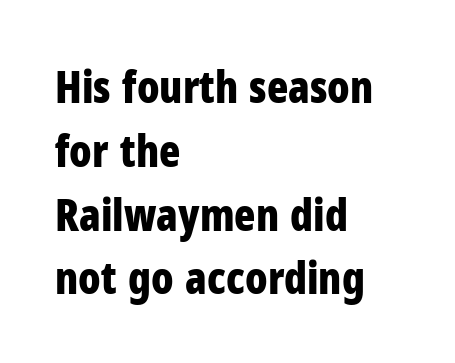
{"serif": "no", "italic": "no", "bold": "yes", "weight": "bold", "width": "condensed", "stroke_contrast": "low", "x_height": "medium", "monospaced": "no", "underline": "no", "align": "left", "line_spacing": "normal", "line_spacing_ratio": 1.45, "letter_spacing": "normal", "letter_spacing_em": 0.0, "glyph_px": 44}
